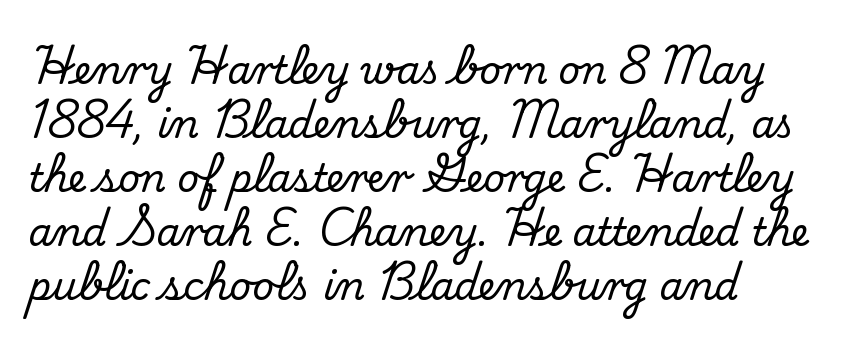
The image shows 38 px serif type; set normal line spacing (1.42x), normal letter spacing, not underlined; medium stroke contrast and a small x-height.
